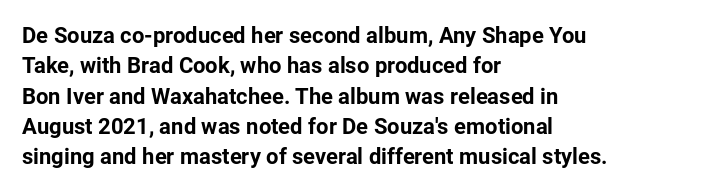
{"italic": "no", "bold": "yes", "underline": "no", "align": "left", "line_spacing": "normal", "line_spacing_ratio": 1.38, "letter_spacing": "normal", "letter_spacing_em": 0.0, "glyph_px": 22}
